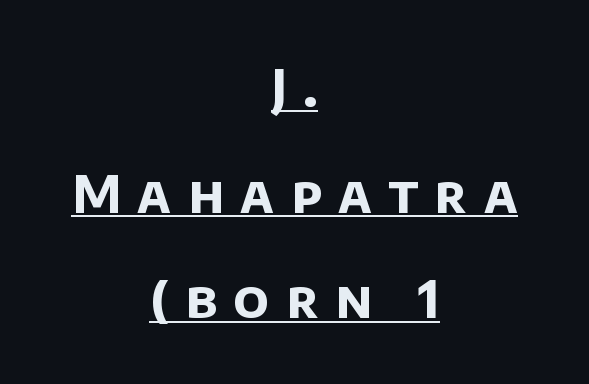
{"serif": "no", "bold": "yes", "weight": "bold", "width": "normal", "stroke_contrast": "low", "x_height": "large", "monospaced": "no", "underline": "yes", "align": "center", "line_spacing": "loose", "line_spacing_ratio": 2.03, "letter_spacing": "wide", "letter_spacing_em": 0.32, "glyph_px": 52}
